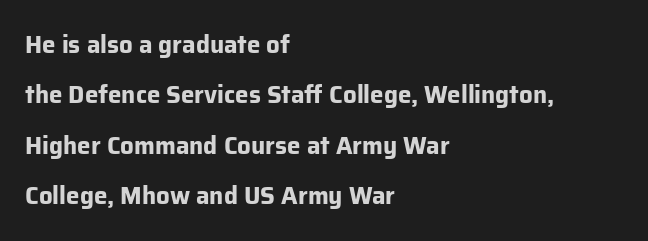
The image shows 24 px bold type, upright; set left-aligned, loose line spacing (2.1x), normal letter spacing, not underlined.
